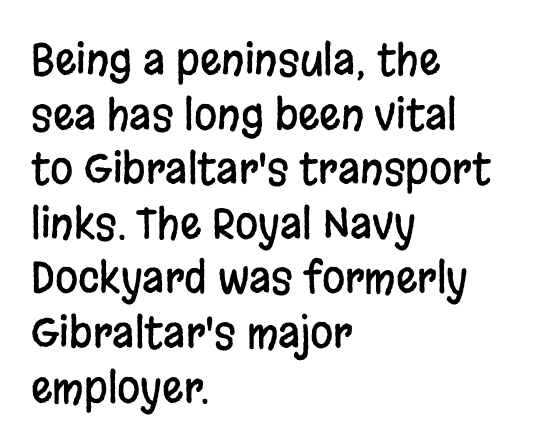
{"serif": "no", "italic": "no", "width": "condensed", "stroke_contrast": "low", "x_height": "large", "monospaced": "no", "underline": "no", "align": "left", "line_spacing": "normal", "line_spacing_ratio": 1.3, "letter_spacing": "normal", "letter_spacing_em": 0.0, "glyph_px": 42}
